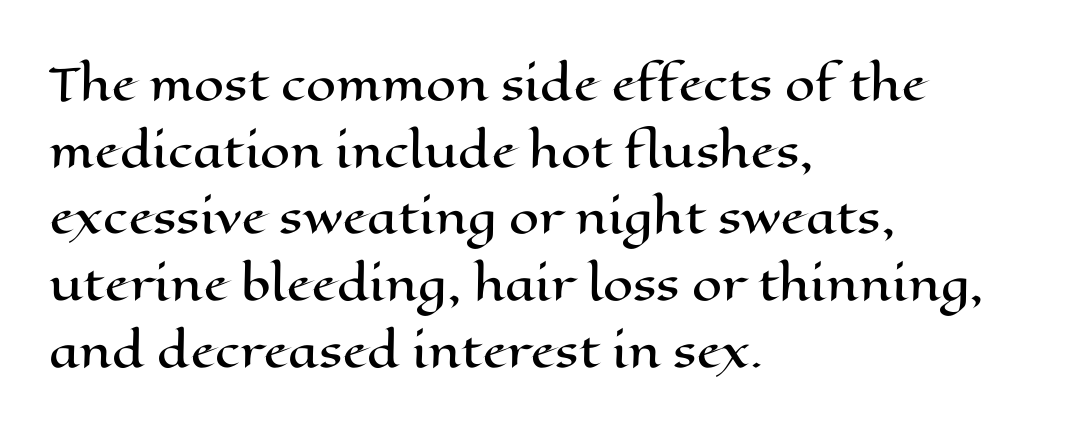
The image shows 43 px wide type, upright; set left-aligned, normal line spacing (1.55x), normal letter spacing, not underlined; high stroke contrast and a medium x-height.
